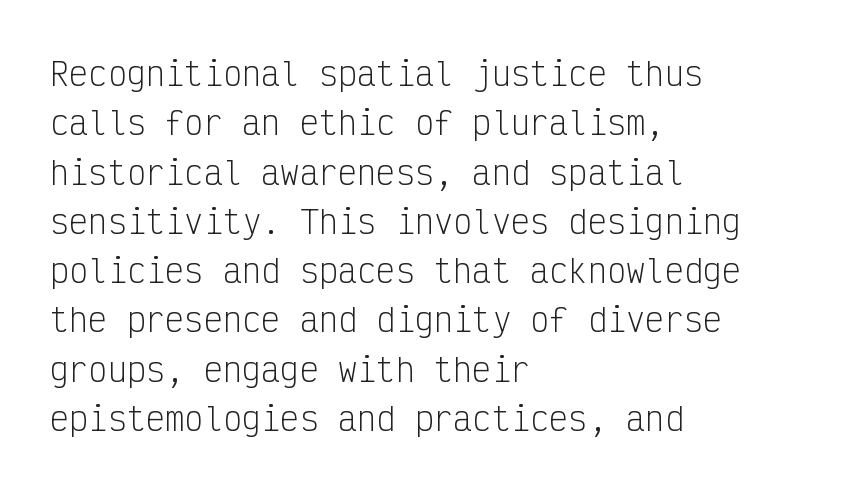
The image shows 32 px light, condensed sans-serif type, upright, monospaced; set left-aligned, normal line spacing (1.54x), normal letter spacing, not underlined; low stroke contrast and a medium x-height.
